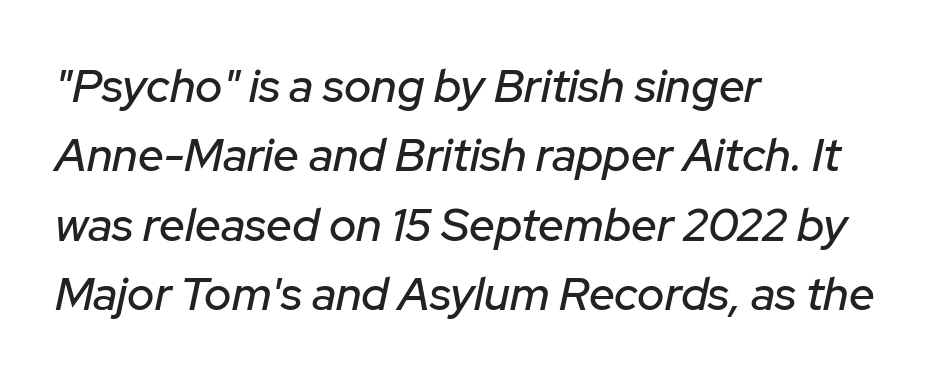
The image shows 46 px text type, italic (leaning right); set left-aligned, normal line spacing (1.51x), normal letter spacing, not underlined; low stroke contrast and a medium x-height.
